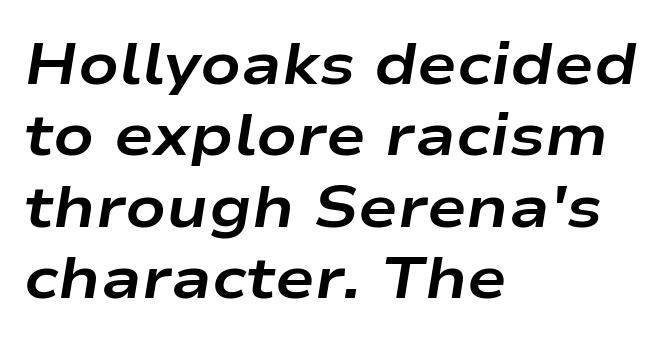
The image shows 59 px bold, wide type, italic (leaning right); set left-aligned, line spacing 1.21x, normal letter spacing, not underlined; low stroke contrast and a medium x-height.
